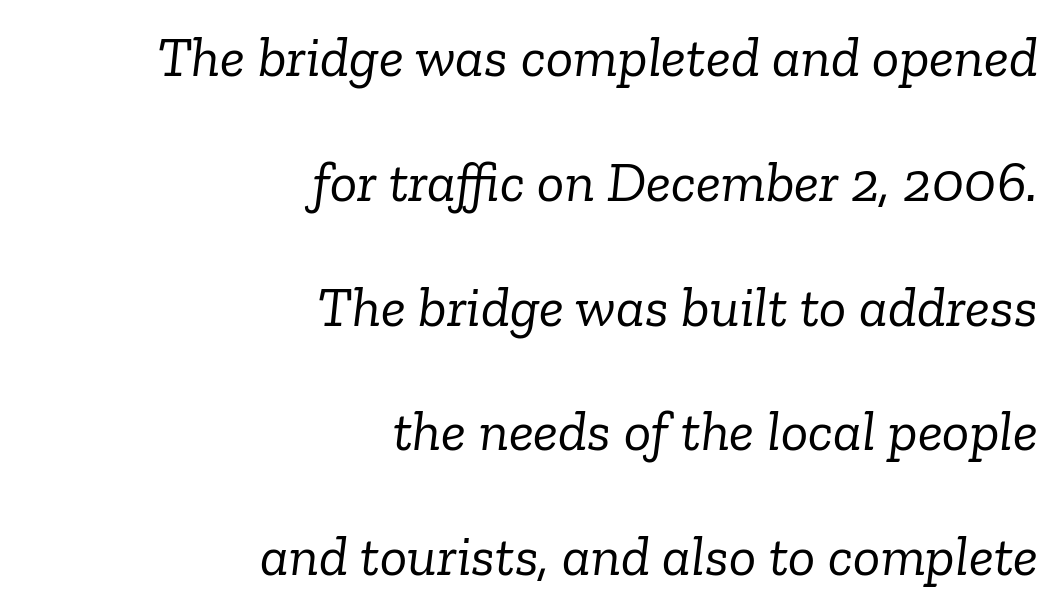
Q: Is the text bold? A: No.
Q: Is the text italic (slanted)? A: Yes, it leans right by about 6 degrees.
Q: Is the typeface a serif or a sans-serif typeface? A: Serif.
Q: Is the text underlined? A: No.
Q: How is the paragraph aligned? A: Right-aligned.
Q: Is the spacing between letters normal or unusually wide? A: Normal.
Q: Is the spacing between lines tight, normal or loose? A: Loose.
Q: Width (condensed, normal, or wide)? A: Normal.
Q: Stroke contrast? A: Low.
Q: x-height? A: Medium.
Q: Monospaced? A: No.
